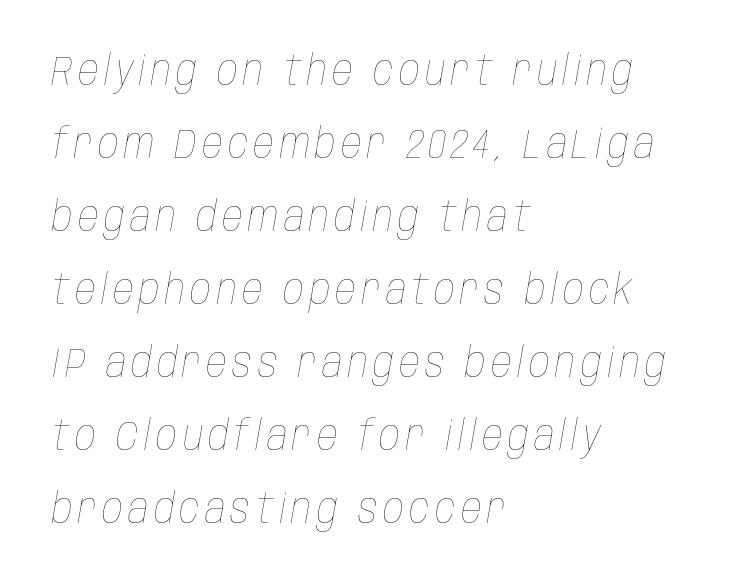
Q: Is the text bold? A: No.
Q: Is the text italic (slanted)? A: Yes, it leans right by about 10 degrees.
Q: Is the text underlined? A: No.
Q: How is the paragraph aligned? A: Left-aligned.
Q: Width (condensed, normal, or wide)? A: Condensed.
Q: Stroke contrast? A: Low.
Q: x-height? A: Large.
Q: Monospaced? A: No.
